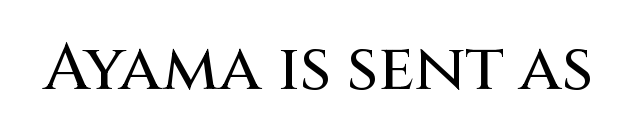
The image shows 65 px sans-serif type, upright; set normal letter spacing, not underlined; medium stroke contrast and a large x-height.
